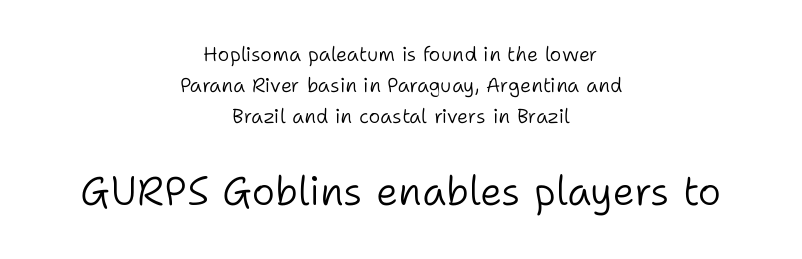
The image shows 40 px light sans-serif type, upright; set centered, normal line spacing (1.54x), normal letter spacing, not underlined; the second (bottom) block is 2.0x larger; low stroke contrast and a medium x-height.
